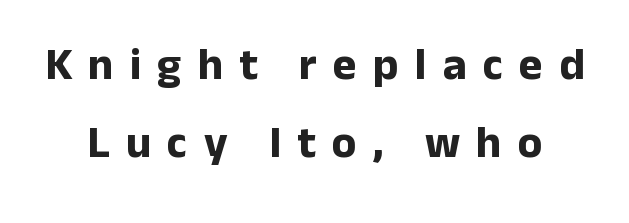
{"serif": "no", "italic": "no", "bold": "yes", "weight": "bold", "width": "normal", "stroke_contrast": "low", "x_height": "medium", "monospaced": "no", "underline": "no", "line_spacing_ratio": 1.73, "letter_spacing": "wide", "letter_spacing_em": 0.36, "glyph_px": 45}
